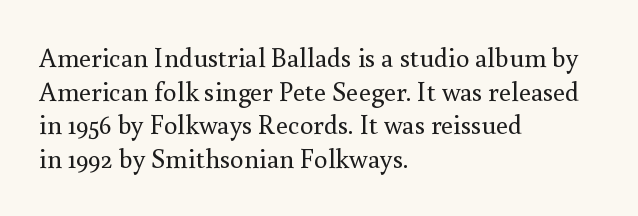
Whoever set this chose a conventional vertical rhythm. Each stroke keeps to a modest, everyday thickness or less. Is there any slant? The stems are plumb. Any mark beneath the type? The region is blank. Horizontal alignment here is leftward, the default for most running prose.
